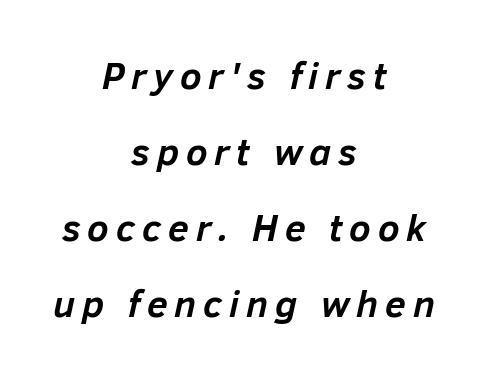
Q: Is the text bold? A: Yes.
Q: Is the text italic (slanted)? A: Yes, it leans right by about 12 degrees.
Q: Is the text underlined? A: No.
Q: How is the paragraph aligned? A: Centered.
Q: Is the spacing between lines tight, normal or loose? A: Loose.
Q: Width (condensed, normal, or wide)? A: Normal.
Q: Stroke contrast? A: Low.
Q: x-height? A: Medium.
Q: Monospaced? A: No.
